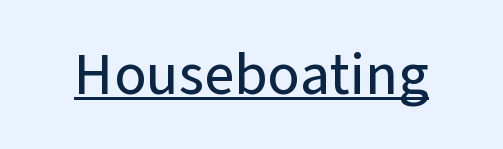
Q: Is the text italic (slanted)? A: No, it is upright.
Q: Is the typeface a serif or a sans-serif typeface? A: Sans-serif.
Q: Is the text underlined? A: Yes.
Q: Is the spacing between letters normal or unusually wide? A: Normal.
Q: Width (condensed, normal, or wide)? A: Normal.
Q: Stroke contrast? A: Low.
Q: x-height? A: Medium.
Q: Monospaced? A: No.
